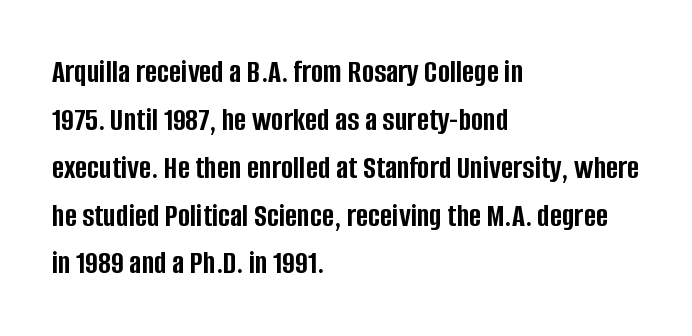
The image shows 33 px semibold, condensed sans-serif type, upright; set left-aligned, normal line spacing (1.45x), normal letter spacing, not underlined; low stroke contrast and a large x-height.
